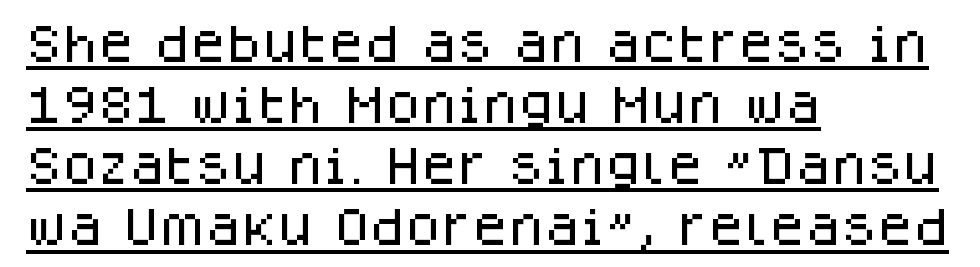
Ordinary non-slanted type is in use. Line starts are locked; line ends wander. Font category for this specimen: sans-serif. Does a line run under the words? Yes, clearly. Summary of vertical rhythm: regular, with standard interline spacing.
